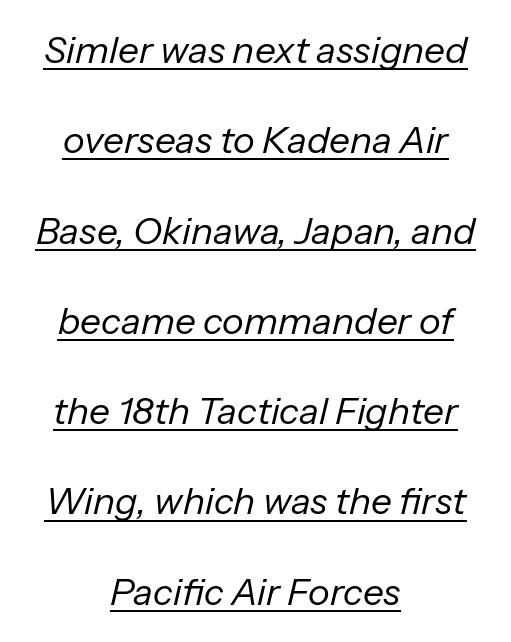
The image shows 37 px regular-weight type, italic (leaning right); set centered, loose line spacing (2.44x), normal letter spacing, underlined; low stroke contrast and a medium x-height.
